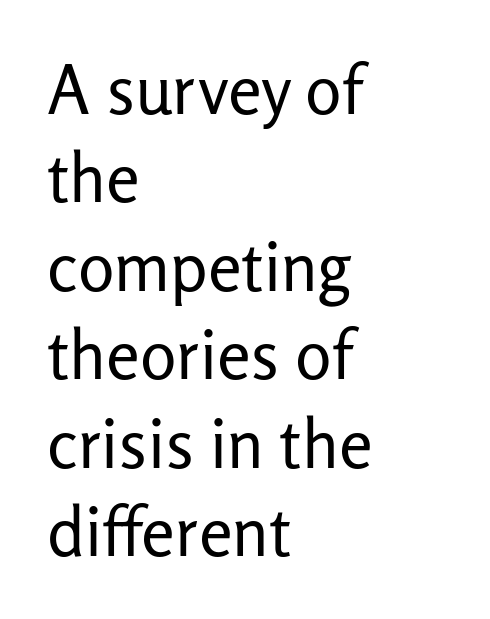
Compared with typical body copy, the letter spacing here is the same. Does the leading feel generous? No, just average. This rendering employs a face without finishing strokes, i.e., a sans-serif. Ink coverage per letter is moderate at most. Italic: no, the glyphs are upright roman. Is this a fixed-width face? No — the glyphs have proportional, varying widths.
